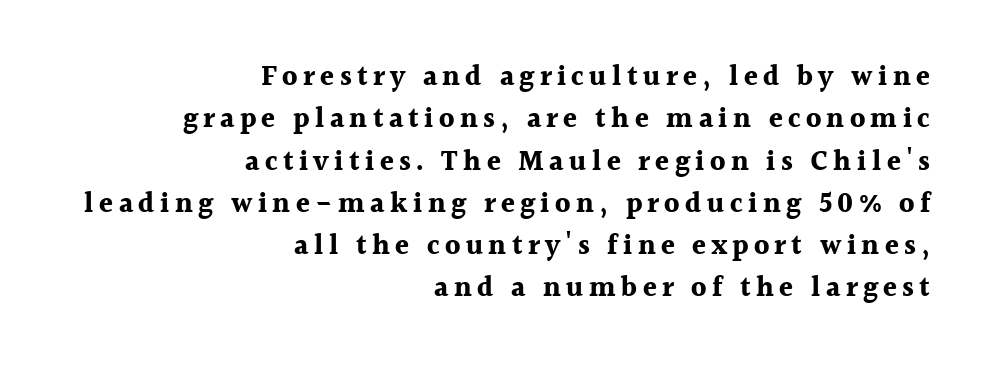
{"serif": "yes", "italic": "no", "bold": "yes", "weight": "bold", "width": "normal", "x_height": "medium", "monospaced": "no", "underline": "no", "align": "right", "line_spacing": "normal", "line_spacing_ratio": 1.51, "glyph_px": 28}
